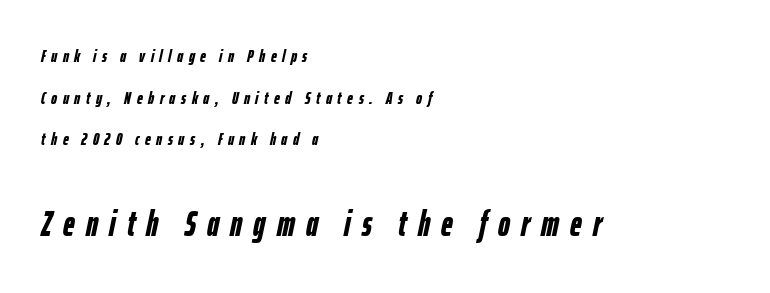
Q: Is the text bold? A: Yes.
Q: Is the text italic (slanted)? A: Yes, it leans right by about 12 degrees.
Q: Is the text underlined? A: No.
Q: How is the paragraph aligned? A: Left-aligned.
Q: Is the spacing between letters normal or unusually wide? A: Unusually wide.
Q: Is the spacing between lines tight, normal or loose? A: Loose.
Q: Which block of text is set in a larger size, the first (top) or the second (bottom)? A: The second (bottom) one.
Q: Width (condensed, normal, or wide)? A: Condensed.
Q: Stroke contrast? A: Low.
Q: x-height? A: Medium.
Q: Monospaced? A: No.
